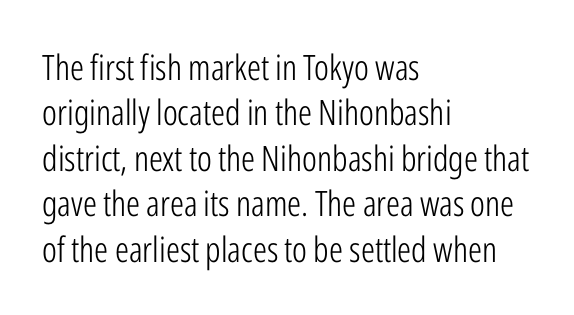
{"serif": "no", "italic": "no", "bold": "no", "weight": "light", "width": "condensed", "stroke_contrast": "low", "x_height": "medium", "monospaced": "no", "underline": "no", "align": "left", "line_spacing": "normal", "line_spacing_ratio": 1.3, "letter_spacing": "normal", "letter_spacing_em": 0.0, "glyph_px": 35}
